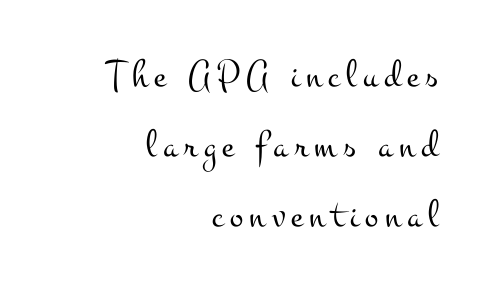
Q: Is the text bold? A: No.
Q: Is the text italic (slanted)? A: Yes.
Q: Is the typeface a serif or a sans-serif typeface? A: Serif.
Q: Is the text underlined? A: No.
Q: How is the paragraph aligned? A: Right-aligned.
Q: Width (condensed, normal, or wide)? A: Wide.
Q: Stroke contrast? A: Medium.
Q: x-height? A: Small.
Q: Monospaced? A: No.
